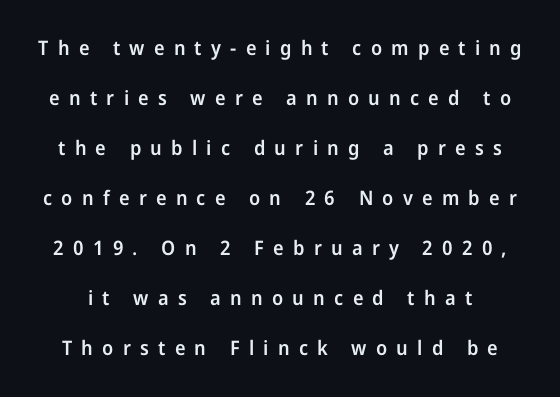
{"italic": "no", "bold": "semi", "underline": "no", "line_spacing": "loose", "line_spacing_ratio": 2.5, "letter_spacing": "wide", "letter_spacing_em": 0.46, "glyph_px": 20}
